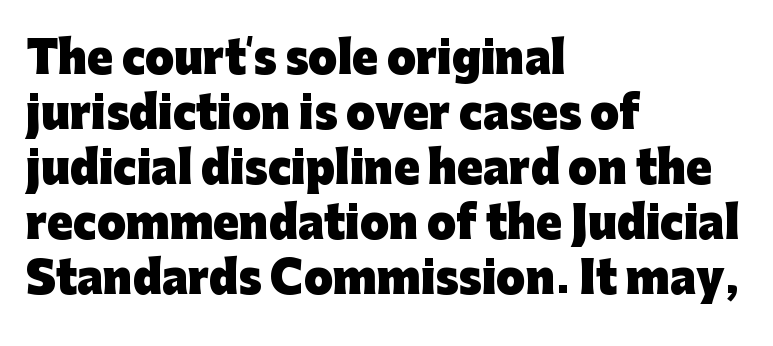
The image shows 42 px heavy sans-serif type, upright; set left-aligned, normal line spacing (1.31x), normal letter spacing, not underlined; low stroke contrast and a medium x-height.
